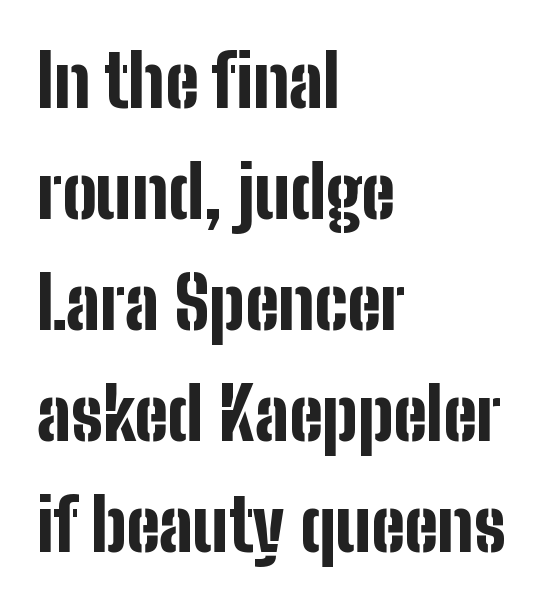
The image shows 72 px bold, condensed sans-serif type, upright; set left-aligned, normal line spacing (1.54x), normal letter spacing, not underlined; low stroke contrast and a medium x-height.
